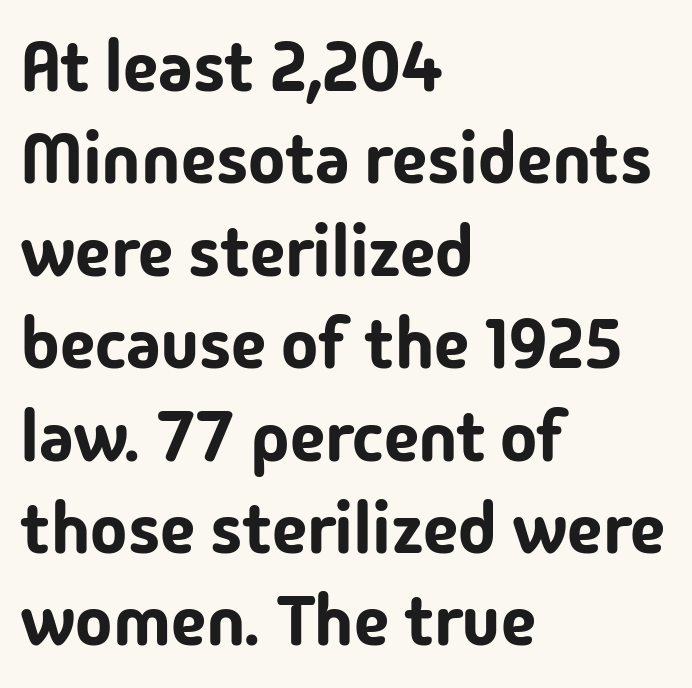
{"serif": "no", "italic": "no", "width": "normal", "stroke_contrast": "low", "x_height": "medium", "monospaced": "no", "underline": "no", "align": "left", "line_spacing": "normal", "line_spacing_ratio": 1.32, "letter_spacing": "normal", "letter_spacing_em": 0.0, "glyph_px": 70}
